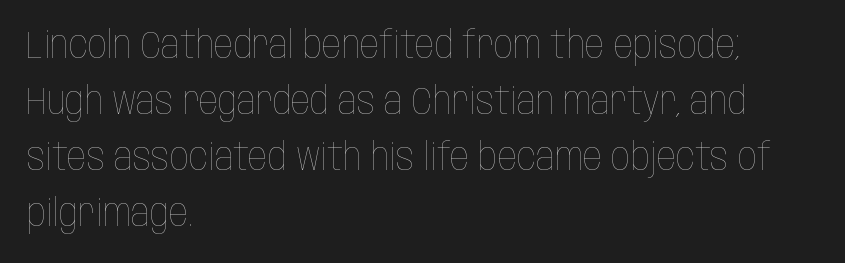
Q: Is the text bold? A: No.
Q: Is the text italic (slanted)? A: No, it is upright.
Q: Is the text underlined? A: No.
Q: How is the paragraph aligned? A: Left-aligned.
Q: Is the spacing between letters normal or unusually wide? A: Normal.
Q: Is the spacing between lines tight, normal or loose? A: Normal.
Q: Width (condensed, normal, or wide)? A: Condensed.
Q: Stroke contrast? A: Low.
Q: x-height? A: Large.
Q: Monospaced? A: No.
